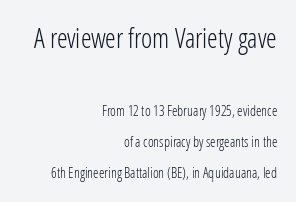
{"italic": "no", "bold": "no", "underline": "no", "align": "right", "line_spacing": "loose", "line_spacing_ratio": 2.22, "letter_spacing": "normal", "letter_spacing_em": 0.0, "larger_block": "first", "size_ratio": 1.93, "glyph_px": 27}
